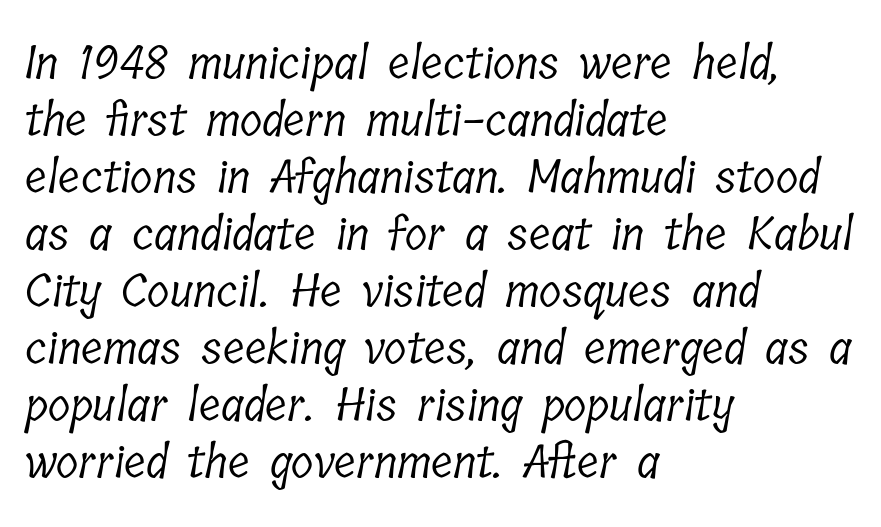
{"serif": "yes", "bold": "no", "weight": "light", "width": "condensed", "stroke_contrast": "low", "x_height": "medium", "monospaced": "no", "underline": "no", "align": "left", "line_spacing_ratio": 1.24, "letter_spacing": "normal", "letter_spacing_em": 0.0, "glyph_px": 46}
